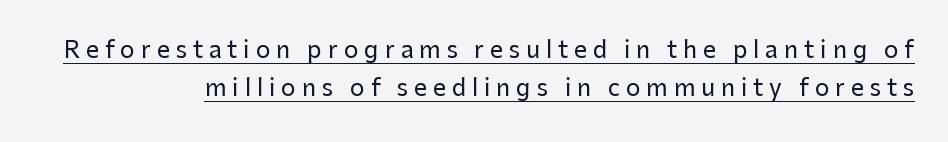
Q: Is the text italic (slanted)? A: No, it is upright.
Q: Is the text underlined? A: Yes.
Q: How is the paragraph aligned? A: Right-aligned.
Q: Is the spacing between letters normal or unusually wide? A: Unusually wide.
Q: Is the spacing between lines tight, normal or loose? A: Normal.
